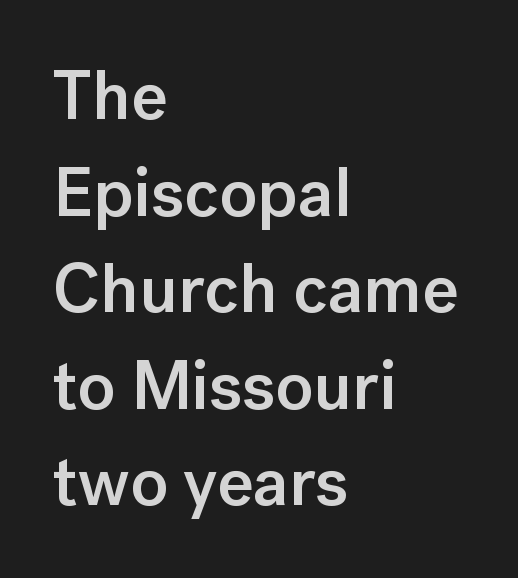
Q: Is the text bold? A: Semi-bold.
Q: Is the text italic (slanted)? A: No, it is upright.
Q: Is the typeface a serif or a sans-serif typeface? A: Sans-serif.
Q: Is the text underlined? A: No.
Q: How is the paragraph aligned? A: Left-aligned.
Q: Is the spacing between letters normal or unusually wide? A: Normal.
Q: Is the spacing between lines tight, normal or loose? A: Normal.
Q: Width (condensed, normal, or wide)? A: Normal.
Q: Stroke contrast? A: Low.
Q: x-height? A: Medium.
Q: Monospaced? A: No.
